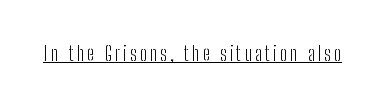
The face looks like a standard text weight, possibly lighter. Rendered with straight, roman letterforms. The rendered words wear a rule along their underside.
